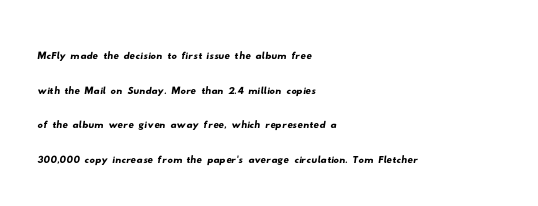
The image shows 27 px text type; set left-aligned, normal line spacing (1.28x), normal letter spacing, not underlined.
